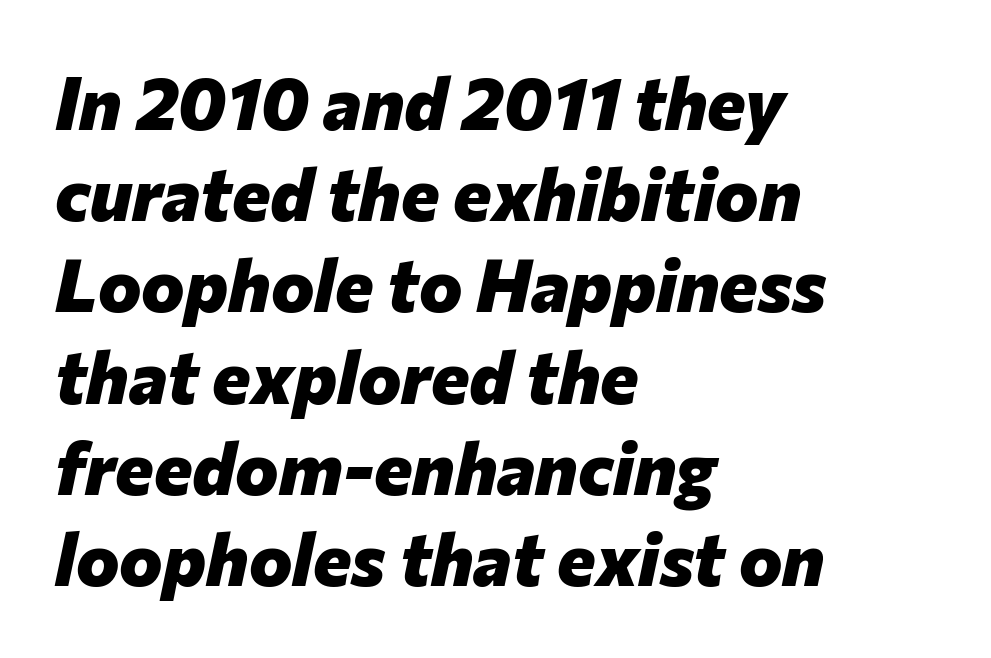
The image shows 73 px heavy type, italic (leaning right); set left-aligned, normal line spacing (1.25x), normal letter spacing, not underlined; low stroke contrast and a medium x-height.
